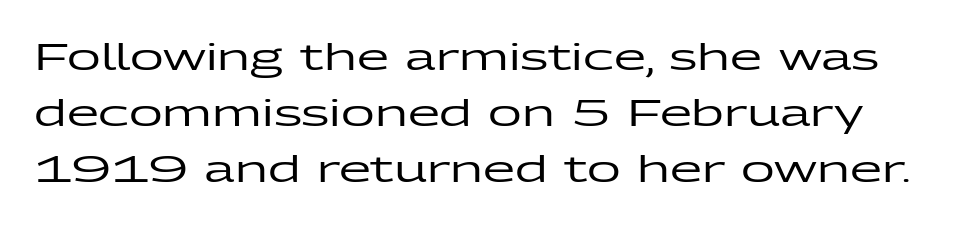
Q: Is the text italic (slanted)? A: No, it is upright.
Q: Is the typeface a serif or a sans-serif typeface? A: Sans-serif.
Q: Is the text underlined? A: No.
Q: Is the spacing between letters normal or unusually wide? A: Normal.
Q: Is the spacing between lines tight, normal or loose? A: Normal.
Q: Width (condensed, normal, or wide)? A: Wide.
Q: Stroke contrast? A: Low.
Q: x-height? A: Medium.
Q: Monospaced? A: No.
